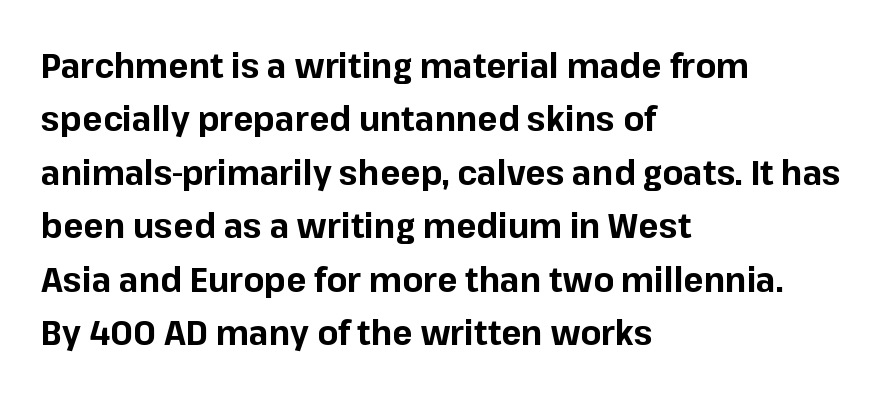
{"serif": "no", "italic": "no", "bold": "yes", "weight": "bold", "width": "normal", "stroke_contrast": "low", "x_height": "medium", "monospaced": "no", "underline": "no", "align": "left", "line_spacing": "normal", "line_spacing_ratio": 1.57, "letter_spacing": "normal", "letter_spacing_em": 0.0, "glyph_px": 34}
